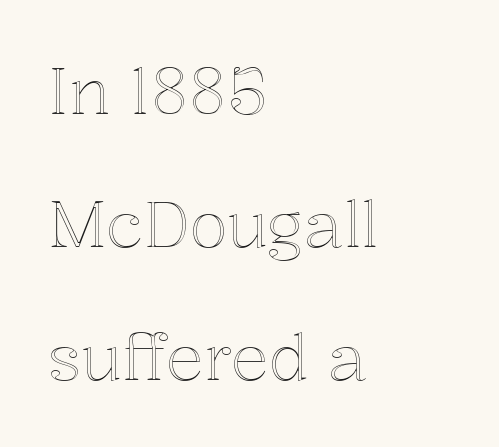
The image shows 63 px text type, upright; set left-aligned, loose line spacing (2.11x), normal letter spacing, not underlined; a medium x-height.
